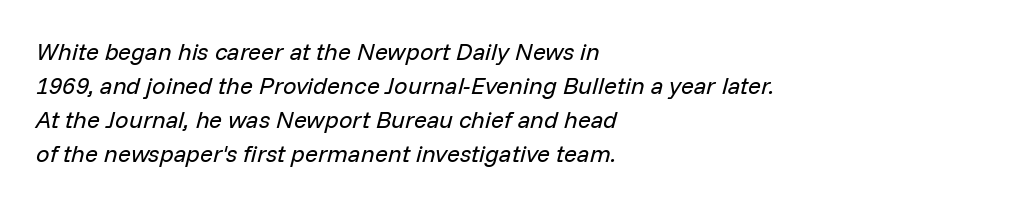
These lines sit exactly where default settings would place them. Posture: slanted. The lines in this sample share a left origin and differ only in where they stop. Plain, unruled lines of type. The font sits on the lighter half of the weight spectrum, regular included.
